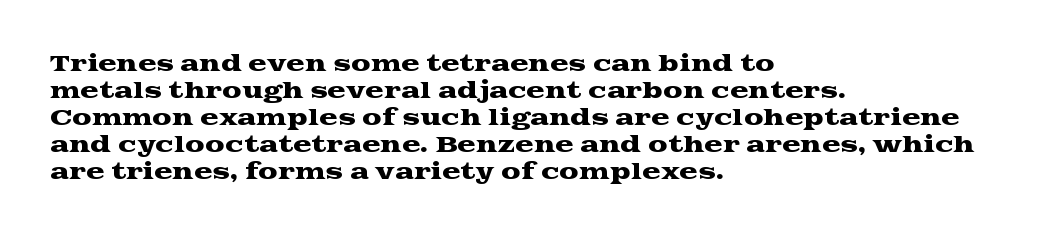
The horizontal fit of the characters is conventional and even. The typesetter chose a ragged-right arrangement here. Upright lettering throughout. The specimen omits any rule beneath the text block's lines.
